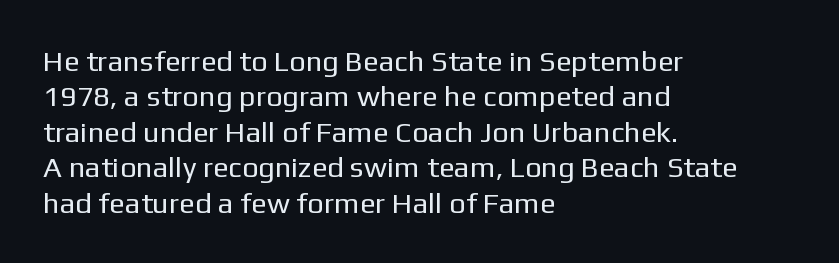
Nope, not italic — everything's standing straight. The letterforms sit shoulder to shoulder at normal distance. No extra ink here — the face is not bold. Check under the words: just untouched page. The text block is weighted toward the left margin, trailing off unevenly rightward. You could not count columns in this text — the font is proportionally spaced.
